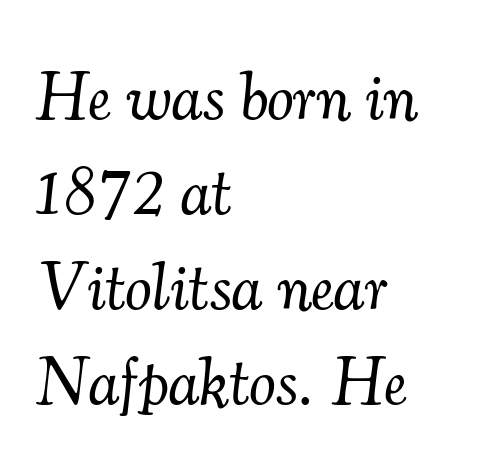
The image shows 67 px light serif type, italic (leaning right); set left-aligned, normal line spacing (1.42x), normal letter spacing, not underlined; medium stroke contrast and a small x-height.
